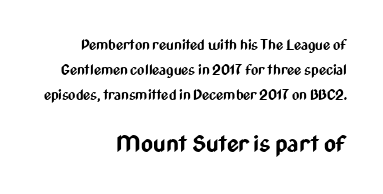
{"italic": "no", "bold": "yes", "underline": "no", "align": "right", "line_spacing_ratio": 1.77, "letter_spacing": "normal", "letter_spacing_em": 0.0, "larger_block": "second", "size_ratio": 1.64, "glyph_px": 23}
